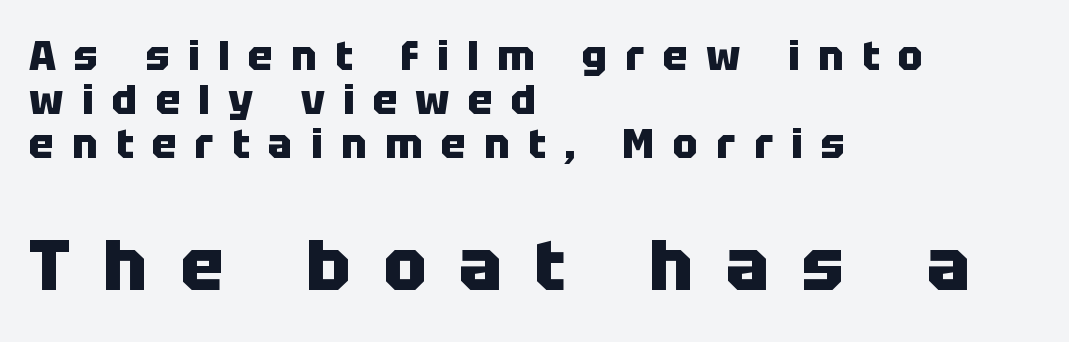
{"serif": "no", "italic": "no", "bold": "yes", "weight": "heavy", "width": "normal", "stroke_contrast": "low", "x_height": "large", "monospaced": "no", "underline": "no", "align": "left", "line_spacing": "tight", "line_spacing_ratio": 1.07, "letter_spacing": "wide", "letter_spacing_em": 0.45, "larger_block": "second", "size_ratio": 1.76, "glyph_px": 72}
